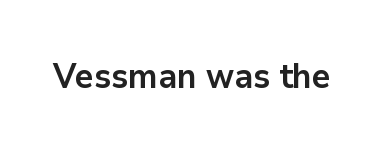
The image shows 34 px bold sans-serif type, upright; set normal letter spacing, not underlined; low stroke contrast and a medium x-height.
